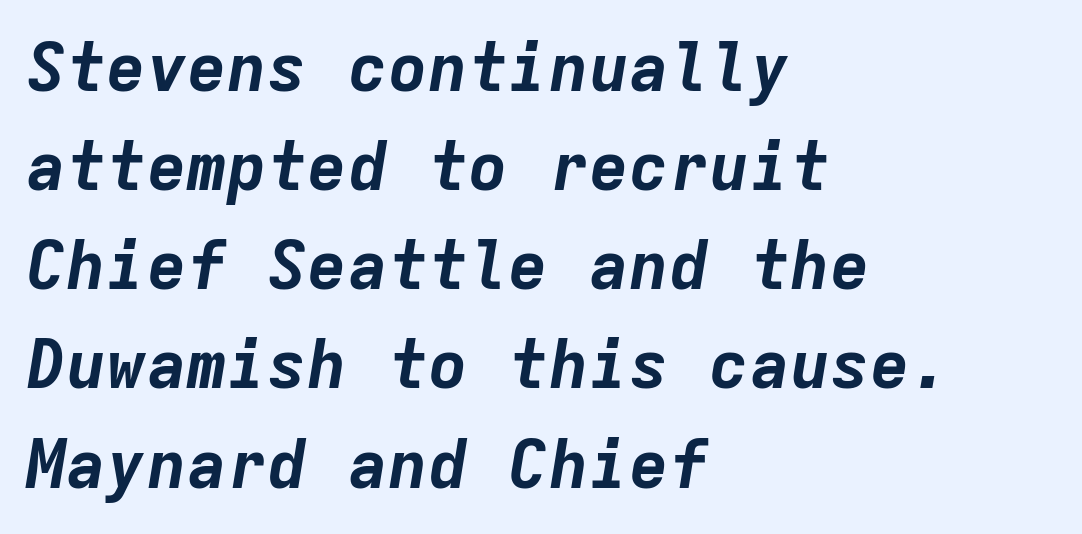
The face used here has a pronounced slope to its letters. The string is rendered with underlining switched off. The text block is weighted toward the left margin, trailing off unevenly rightward. Spacing between characters is what you'd get straight out of the box.
